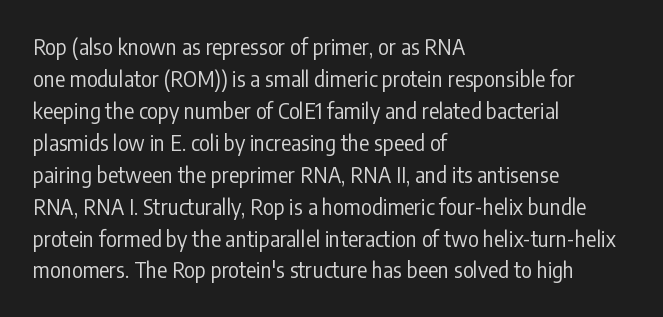
The image shows 21 px text type, upright; set left-aligned, normal line spacing (1.52x), normal letter spacing, not underlined.
